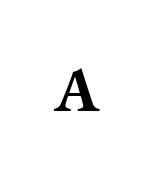
Q: Is the text bold? A: Yes.
Q: Is the text italic (slanted)? A: No, it is upright.
Q: Is the typeface a serif or a sans-serif typeface? A: Serif.
Q: Is the text underlined? A: No.
Q: Is the spacing between letters normal or unusually wide? A: Unusually wide.
Q: Width (condensed, normal, or wide)? A: Normal.
Q: Stroke contrast? A: Medium.
Q: x-height? A: Small.
Q: Monospaced? A: No.
